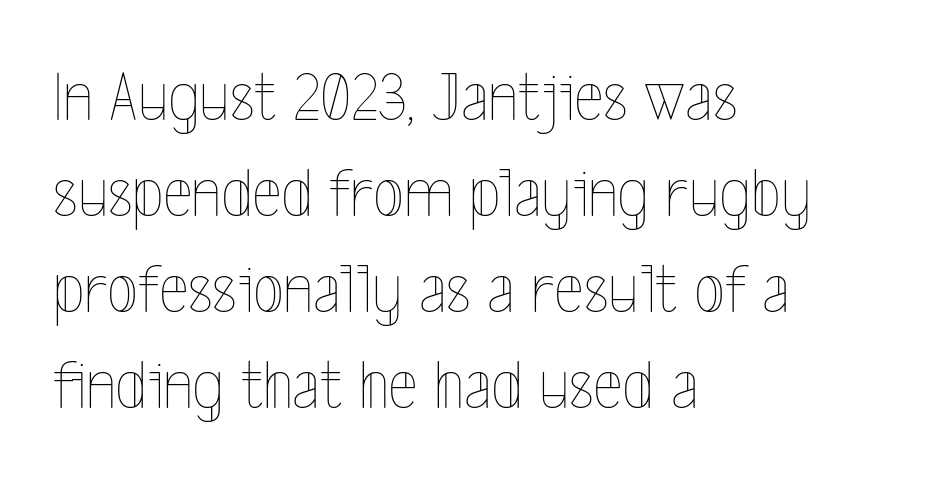
{"italic": "no", "bold": "no", "weight": "thin", "width": "condensed", "x_height": "medium", "monospaced": "no", "underline": "no", "align": "left", "line_spacing": "normal", "line_spacing_ratio": 1.35, "letter_spacing": "normal", "letter_spacing_em": 0.0, "glyph_px": 71}
